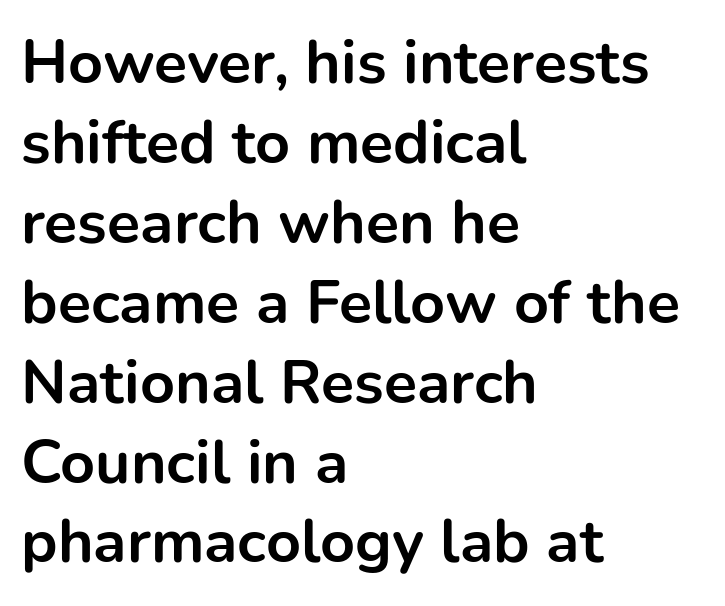
{"serif": "no", "italic": "no", "bold": "yes", "weight": "bold", "width": "normal", "stroke_contrast": "low", "x_height": "medium", "monospaced": "no", "underline": "no", "align": "left", "line_spacing": "normal", "line_spacing_ratio": 1.31, "letter_spacing": "normal", "letter_spacing_em": 0.0, "glyph_px": 61}
